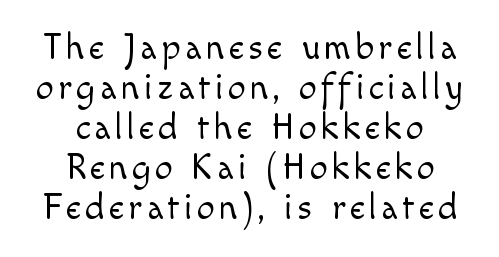
The image shows 36 px light sans-serif type, upright; set centered, tight line spacing (1.11x), not underlined; a small x-height.
